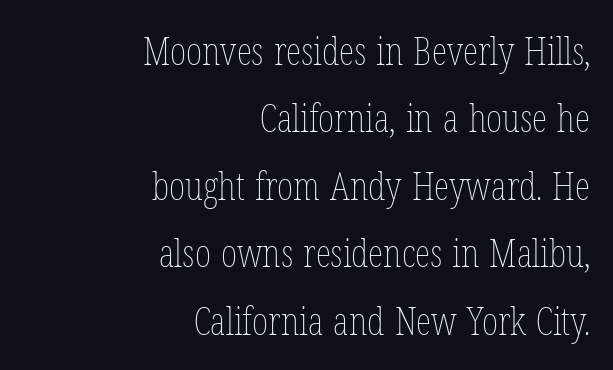
{"italic": "no", "bold": "no", "weight": "thin", "width": "condensed", "stroke_contrast": "low", "x_height": "medium", "monospaced": "no", "underline": "no", "align": "right", "line_spacing_ratio": 1.73, "letter_spacing": "normal", "letter_spacing_em": 0.0, "glyph_px": 39}
